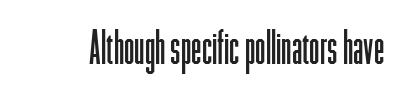
Q: Is the text bold? A: No.
Q: Is the text italic (slanted)? A: No, it is upright.
Q: Is the typeface a serif or a sans-serif typeface? A: Sans-serif.
Q: Is the text underlined? A: No.
Q: Is the spacing between letters normal or unusually wide? A: Normal.
Q: Width (condensed, normal, or wide)? A: Condensed.
Q: Stroke contrast? A: Low.
Q: x-height? A: Medium.
Q: Monospaced? A: No.
